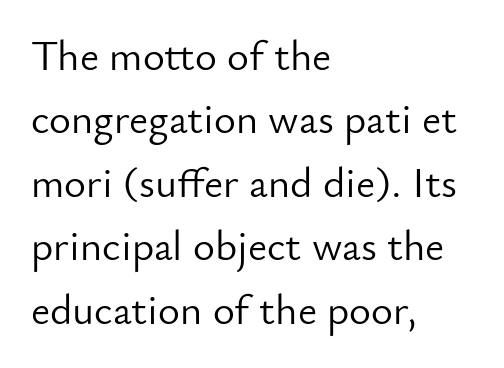
{"serif": "no", "italic": "no", "bold": "no", "weight": "light", "width": "normal", "stroke_contrast": "low", "x_height": "small", "monospaced": "no", "underline": "no", "align": "left", "line_spacing": "normal", "line_spacing_ratio": 1.51, "letter_spacing": "normal", "letter_spacing_em": 0.0, "glyph_px": 42}
